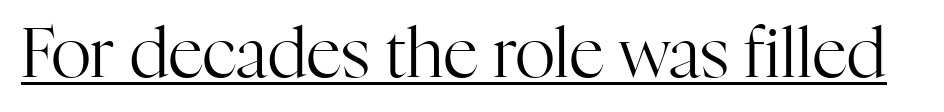
{"serif": "yes", "italic": "no", "bold": "no", "weight": "regular", "width": "normal", "stroke_contrast": "high", "x_height": "medium", "monospaced": "no", "underline": "yes", "letter_spacing": "normal", "letter_spacing_em": 0.0, "glyph_px": 69}
